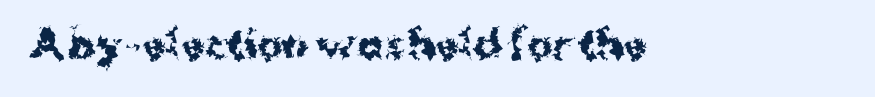
{"serif": "no", "italic": "no", "bold": "yes", "weight": "bold", "width": "normal", "stroke_contrast": "medium", "x_height": "medium", "monospaced": "no", "underline": "no", "letter_spacing": "normal", "letter_spacing_em": 0.0, "glyph_px": 38}
